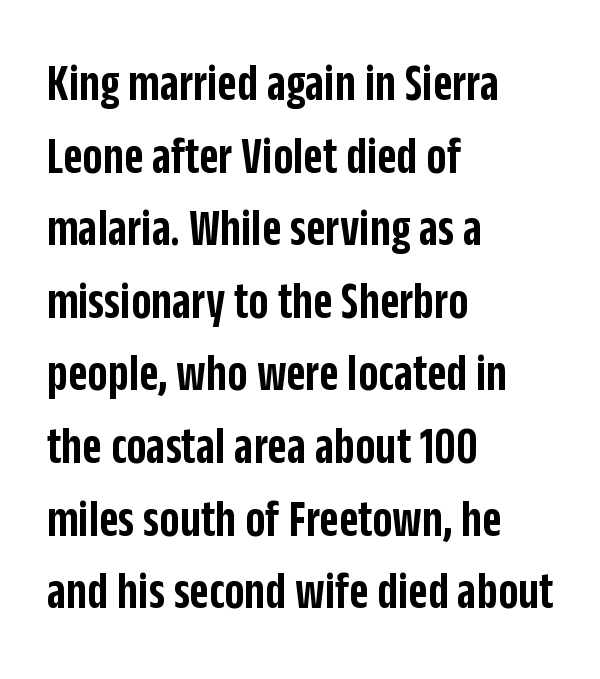
{"serif": "no", "italic": "no", "bold": "semi", "weight": "semibold", "width": "condensed", "stroke_contrast": "low", "x_height": "large", "monospaced": "no", "underline": "no", "align": "left", "line_spacing": "normal", "line_spacing_ratio": 1.37, "letter_spacing": "normal", "letter_spacing_em": 0.0, "glyph_px": 53}
